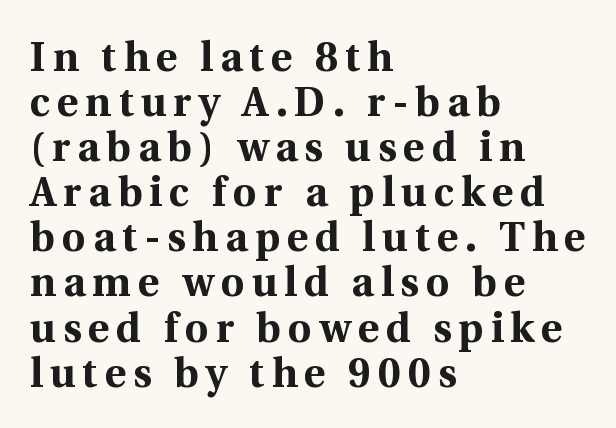
Line starts are locked; line ends wander. Proportional: the letters do not fall into vertical columns. The characters look thick and weighty, a clear bold. Ordinary non-slanted type is in use. The type family on display is of the serif kind.
